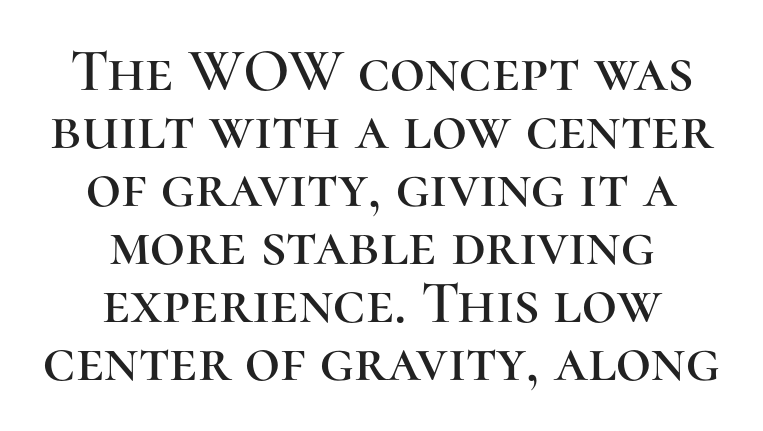
A typesetter would call this zero additional tracking. The baseline area is clear. Stroke terminals: seriffed. Posture: upright roman. Looks like regular typesetting: each glyph gets only the width it needs. Horizontal bands of white between lines are thin slivers.
